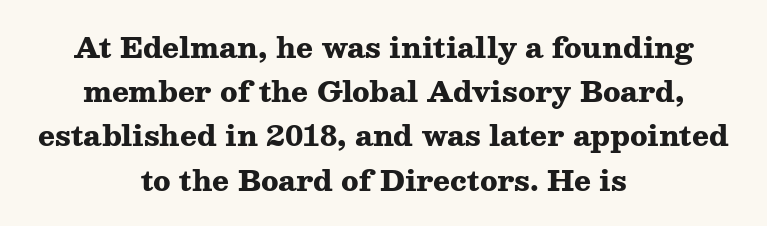
Proportional: the letters do not fall into vertical columns. Typographically, this falls in the serif category. One glance says typical: line gaps are just what's usual. Honestly, the letter spacing is just normal — you wouldn't notice it. This is heavy type, rendered in bold.
